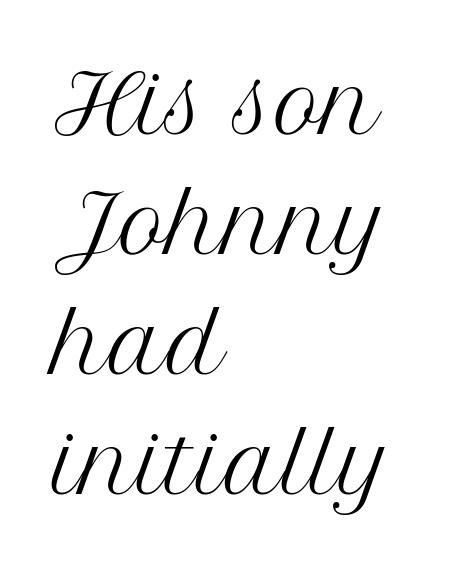
The image shows 79 px regular-weight type; set left-aligned, normal line spacing (1.52x), normal letter spacing, not underlined; medium stroke contrast and a medium x-height.
